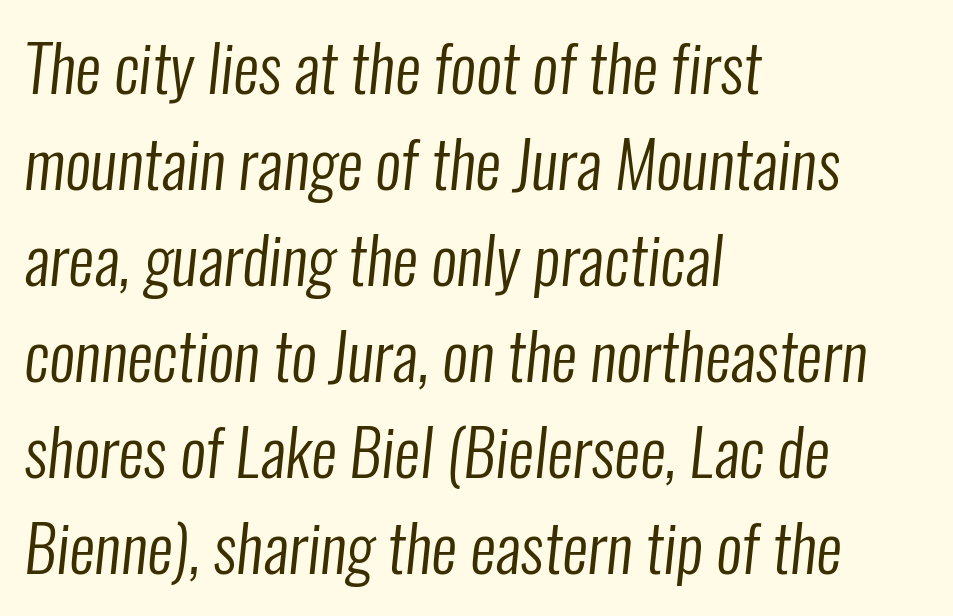
Vertical stems look standard width or narrower in stroke. Inter-character spacing is left at the font's built-in metrics. The lines are quadded left. Beneath every word, the page is bare.
